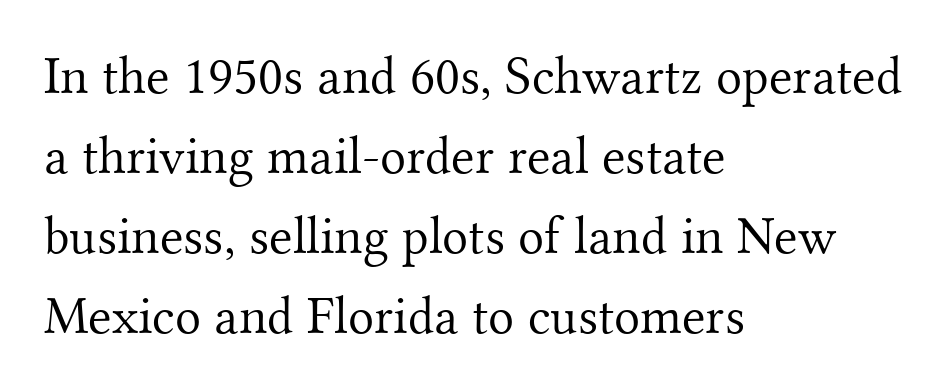
Glyph-to-glyph distance matches everyday printed text. Clear beneath every line of the passage. The glyphs in this specimen are seriffed. The rendering uses a moderate line-height, typical for paragraphs. The typesetting does not lean heavy: it is not bold. Spacing verdict: proportional, widths tailored to each character.
